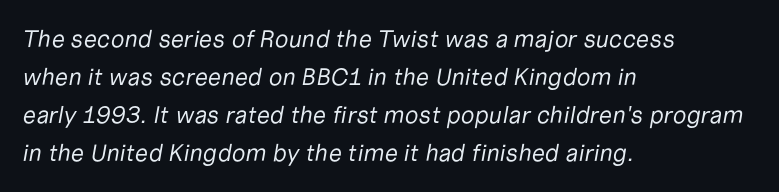
The face used here is rendered with its standard letterfit. Short and long lines alike share a common starting point at left. A typesetter would mark this as italic. The face looks like a standard text weight, possibly lighter. Underlining? Definitely not there. Interline gaps are of average width in this sample.
